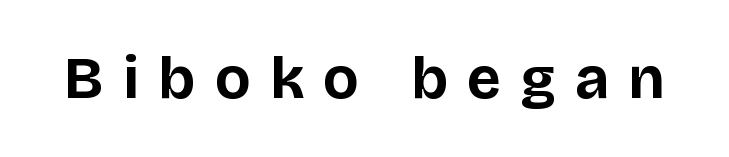
Q: Is the text bold? A: Yes.
Q: Is the text italic (slanted)? A: No, it is upright.
Q: Is the typeface a serif or a sans-serif typeface? A: Sans-serif.
Q: Is the text underlined? A: No.
Q: Is the spacing between letters normal or unusually wide? A: Unusually wide.
Q: Width (condensed, normal, or wide)? A: Normal.
Q: Stroke contrast? A: Low.
Q: x-height? A: Large.
Q: Monospaced? A: No.
